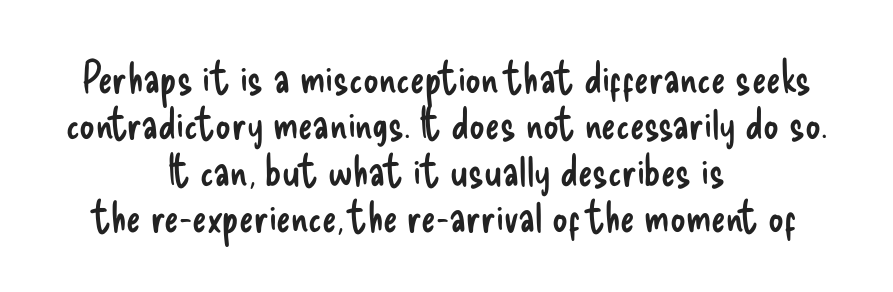
Italic: no, the glyphs are upright roman. One-word summary of the alignment: center. A typesetter would call this proportional, since set widths differ per character. Stroke terminals: plain, sans-serif.
